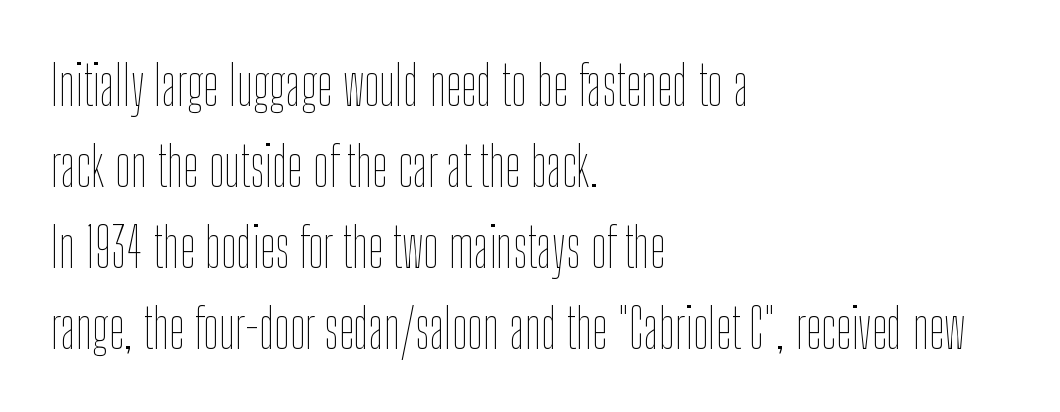
A typesetter would call this proportional, since set widths differ per character. Honestly, the letter spacing is just normal — you wouldn't notice it. Every character sits straight up, as roman type does. Type without underlining. Left-aligned paragraph, ragged on the right.
